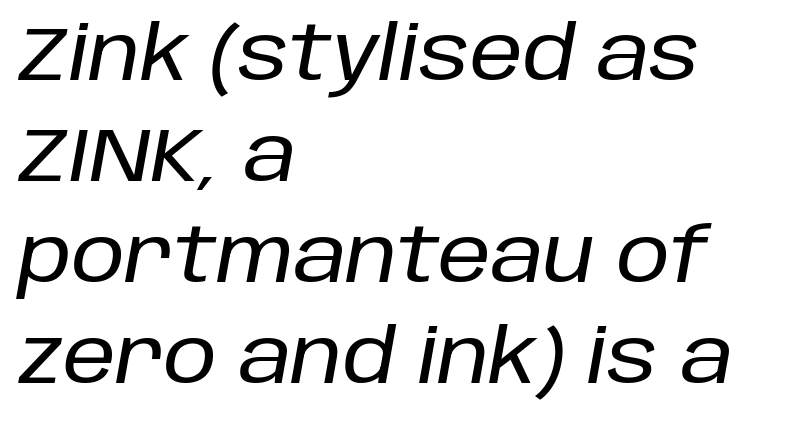
The image shows 76 px text type, italic (leaning right); set left-aligned, normal line spacing (1.33x), normal letter spacing, not underlined; low stroke contrast and a large x-height.
